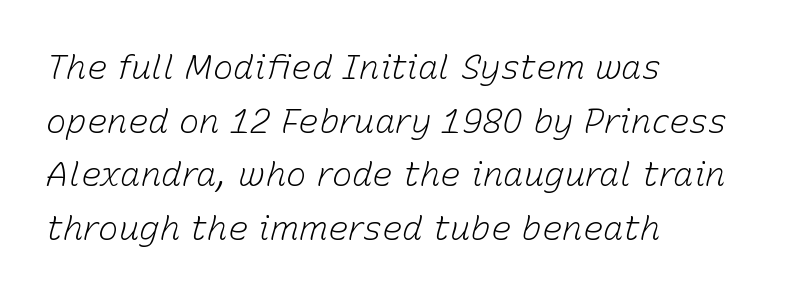
Spacing between characters is what you'd get straight out of the box. Here the designer chose a conventional face with non-uniform glyph widths. Compared with a centered layout, this one pins lines to the left instead. If you drew a line through each stem, it would be angled. Rule under the text: the space is simply empty.
